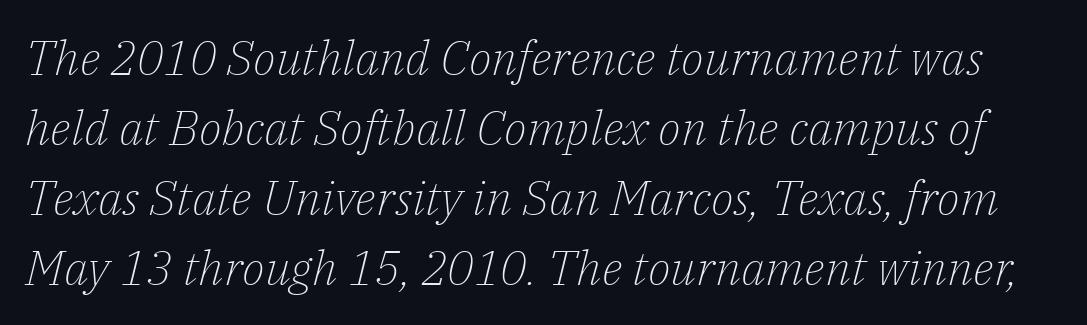
Q: Is the text bold? A: No.
Q: Is the text italic (slanted)? A: Yes, it leans right by about 14 degrees.
Q: Is the typeface a serif or a sans-serif typeface? A: Serif.
Q: Is the text underlined? A: No.
Q: Is the spacing between letters normal or unusually wide? A: Normal.
Q: Is the spacing between lines tight, normal or loose? A: Normal.
Q: Width (condensed, normal, or wide)? A: Normal.
Q: Stroke contrast? A: Low.
Q: x-height? A: Medium.
Q: Monospaced? A: No.
